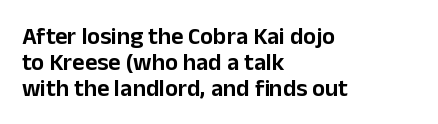
{"italic": "no", "underline": "no", "align": "left", "line_spacing": "tight", "line_spacing_ratio": 1.09, "letter_spacing": "normal", "letter_spacing_em": 0.0, "glyph_px": 24}
